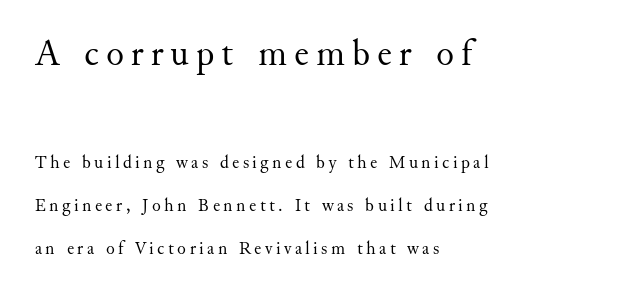
A student would notice the top passage is typeset larger than what follows. Words float on clear page, feet unadorned. Varying glyph widths throughout — classic text-font behaviour. Each letter's strokes conclude with small projecting serifs. When letters stand straight like this, we call the style roman or upright.
